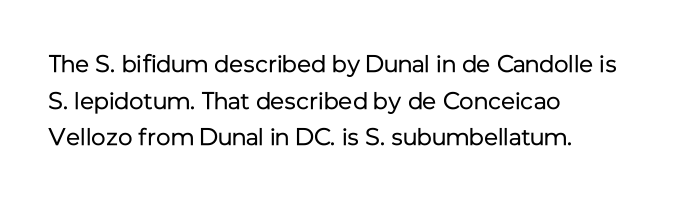
{"italic": "no", "bold": "no", "underline": "no", "align": "left", "line_spacing": "normal", "line_spacing_ratio": 1.53, "letter_spacing": "normal", "letter_spacing_em": 0.0, "glyph_px": 24}
